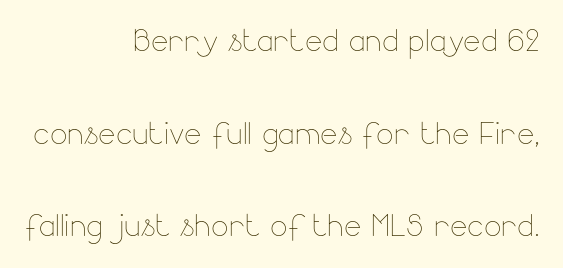
Q: Is the text bold? A: No.
Q: Is the text italic (slanted)? A: No, it is upright.
Q: Is the text underlined? A: No.
Q: How is the paragraph aligned? A: Right-aligned.
Q: Is the spacing between letters normal or unusually wide? A: Normal.
Q: Is the spacing between lines tight, normal or loose? A: Loose.
Q: Width (condensed, normal, or wide)? A: Normal.
Q: Stroke contrast? A: Low.
Q: x-height? A: Small.
Q: Monospaced? A: No.
